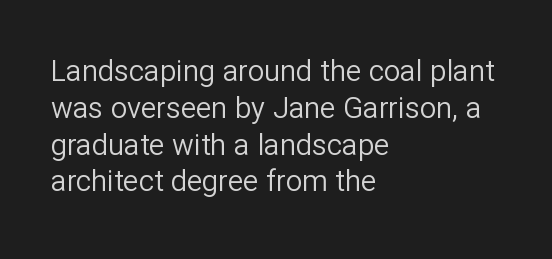
{"serif": "no", "italic": "no", "bold": "no", "weight": "regular", "width": "normal", "stroke_contrast": "low", "x_height": "medium", "monospaced": "no", "underline": "no", "align": "left", "line_spacing": "normal", "line_spacing_ratio": 1.27, "letter_spacing": "normal", "letter_spacing_em": 0.0, "glyph_px": 29}
